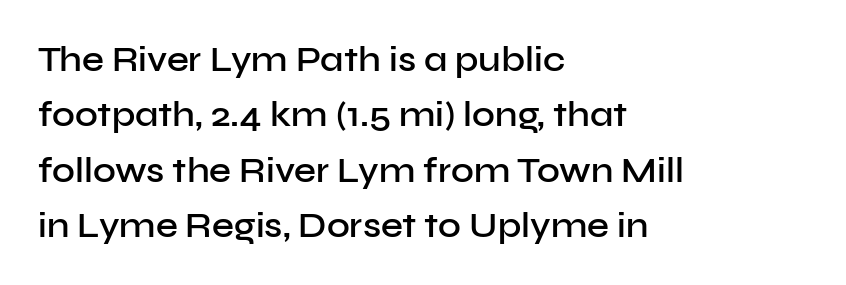
{"serif": "no", "italic": "no", "bold": "semi", "weight": "semibold", "width": "normal", "stroke_contrast": "low", "x_height": "medium", "monospaced": "no", "underline": "no", "align": "left", "line_spacing": "normal", "line_spacing_ratio": 1.58, "letter_spacing": "normal", "letter_spacing_em": 0.0, "glyph_px": 35}
